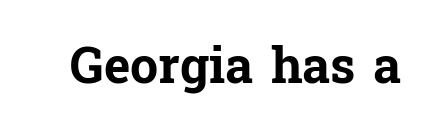
Observe the ordinary spacing: letters are neighbours, not strangers. The specimen reads as upright at a glance. Think of a printed novel: that variable character pitch is what you see here. This sample uses a serif face. Compared with an ordinary text face, these strokes are far heavier — a full bold. This rendering features lettering with no underline.
